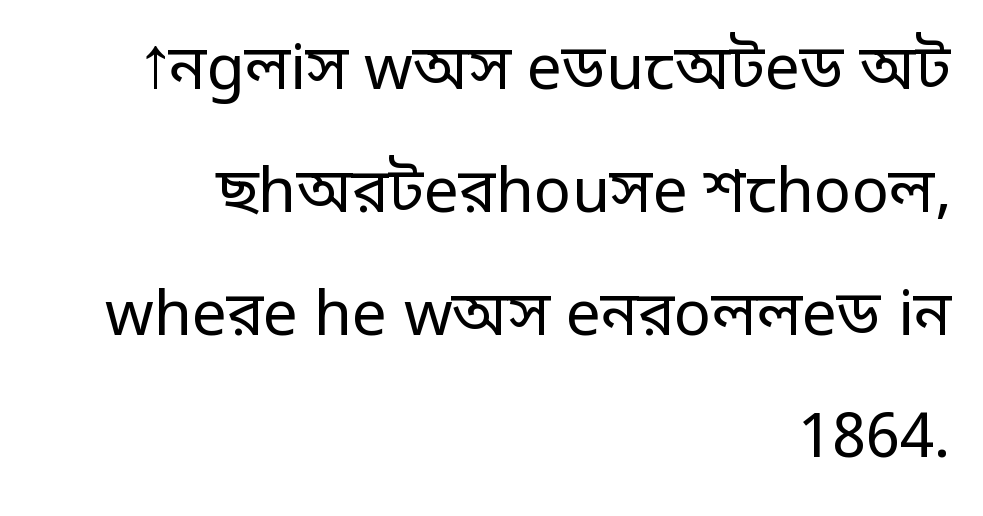
Q: Is the text bold? A: No.
Q: Is the text italic (slanted)? A: No, it is upright.
Q: Is the typeface a serif or a sans-serif typeface? A: Sans-serif.
Q: Is the text underlined? A: No.
Q: How is the paragraph aligned? A: Right-aligned.
Q: Is the spacing between letters normal or unusually wide? A: Normal.
Q: Is the spacing between lines tight, normal or loose? A: Loose.
Q: Width (condensed, normal, or wide)? A: Normal.
Q: Stroke contrast? A: Low.
Q: x-height? A: Large.
Q: Monospaced? A: No.
